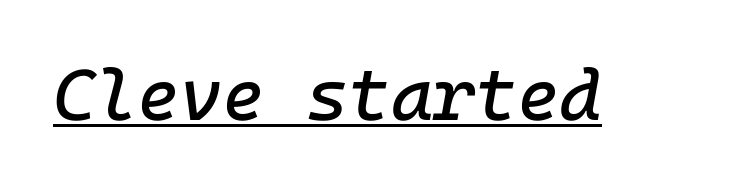
{"italic": "yes", "lean": "right", "slant_degrees": 10, "width": "normal", "stroke_contrast": "low", "x_height": "medium", "underline": "yes", "letter_spacing": "normal", "letter_spacing_em": 0.0, "glyph_px": 72}
